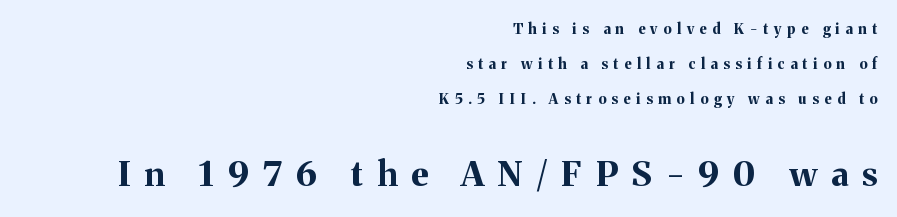
The image shows 34 px bold serif type, upright; set right-aligned, loose line spacing (2.5x), unusually wide letter spacing (+0.41 em), not underlined; the second (bottom) block is 2.43x larger; medium stroke contrast and a medium x-height.
